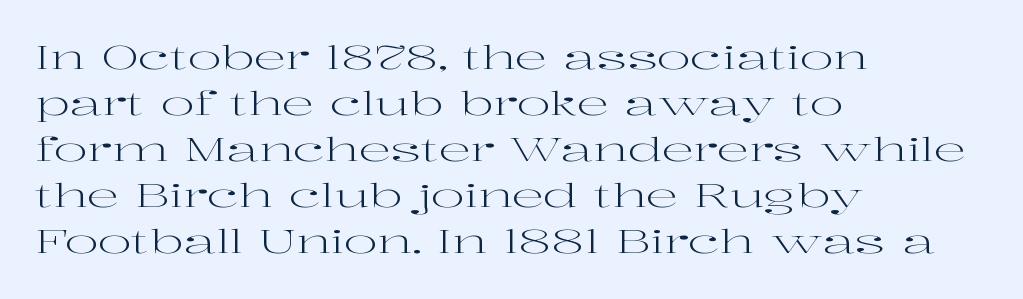
{"serif": "yes", "italic": "no", "bold": "no", "weight": "regular", "width": "wide", "stroke_contrast": "high", "x_height": "medium", "monospaced": "no", "underline": "no", "align": "left", "line_spacing": "normal", "line_spacing_ratio": 1.44, "letter_spacing": "normal", "letter_spacing_em": 0.0, "glyph_px": 32}
